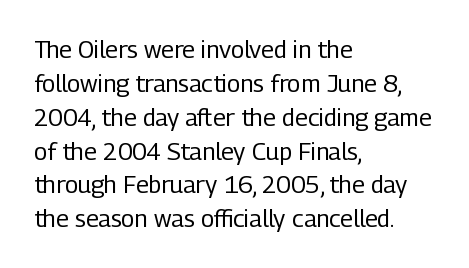
Q: Is the text bold? A: No.
Q: Is the text italic (slanted)? A: No, it is upright.
Q: Is the text underlined? A: No.
Q: How is the paragraph aligned? A: Left-aligned.
Q: Is the spacing between letters normal or unusually wide? A: Normal.
Q: Is the spacing between lines tight, normal or loose? A: Normal.
